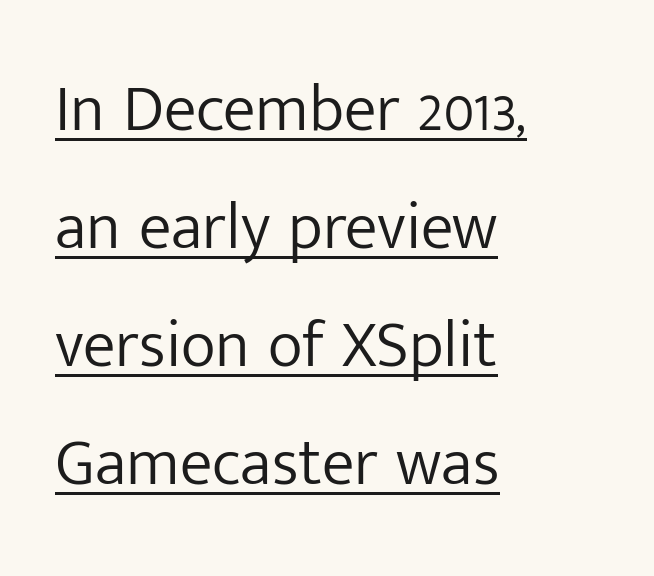
Like a heading marked for emphasis, these lines bear an underscore. A typesetter would label this face a sans. A typesetter would mark this as roman, not italic. Each letter keeps its own natural width here, so spacing adapts to shape. The typeface has the unassuming heft of standard copy or less. Typeset ragged right — the left edge is the straight one.
